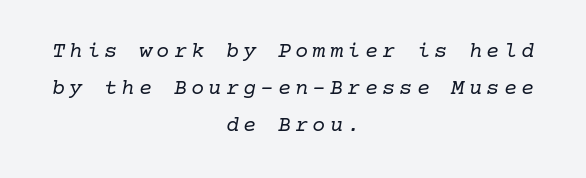
The image shows 22 px text type, italic (leaning right); set centered, normal line spacing (1.68x), not underlined.
